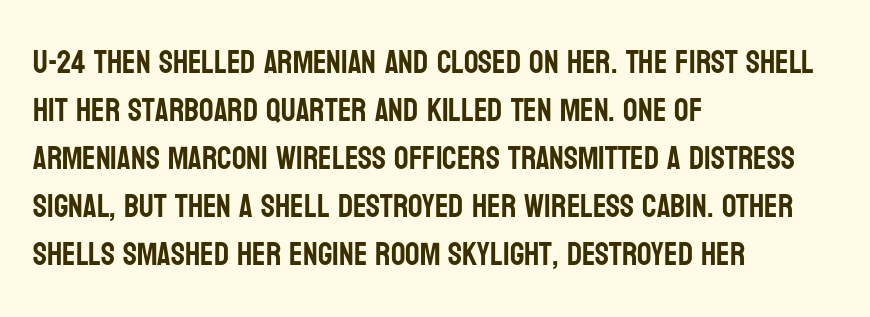
The image shows 32 px condensed sans-serif type, upright; set left-aligned, normal line spacing (1.5x), normal letter spacing, not underlined; low stroke contrast and a large x-height.
